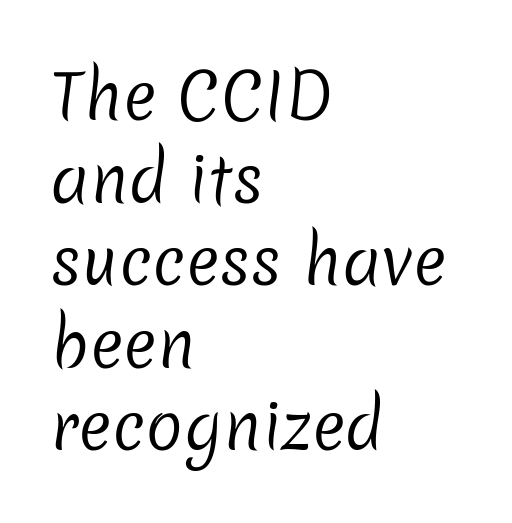
The image shows 63 px regular-weight sans-serif type; set left-aligned, normal line spacing (1.31x), normal letter spacing, not underlined; low stroke contrast and a medium x-height.
